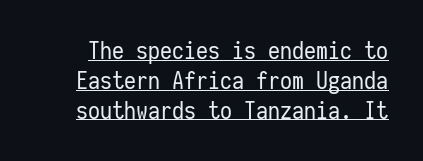
{"italic": "no", "bold": "no", "underline": "yes", "line_spacing_ratio": 1.24, "letter_spacing": "normal", "letter_spacing_em": 0.0, "glyph_px": 24}
